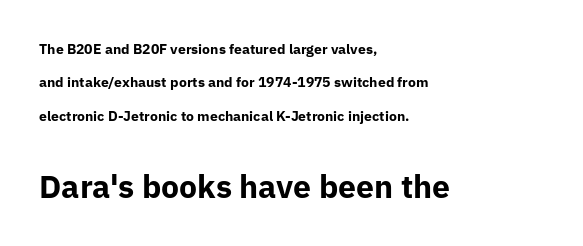
{"serif": "no", "italic": "no", "bold": "yes", "weight": "bold", "width": "normal", "stroke_contrast": "low", "x_height": "medium", "monospaced": "no", "underline": "no", "align": "left", "line_spacing": "loose", "line_spacing_ratio": 2.39, "letter_spacing": "normal", "letter_spacing_em": 0.0, "larger_block": "second", "size_ratio": 2.29, "glyph_px": 32}
